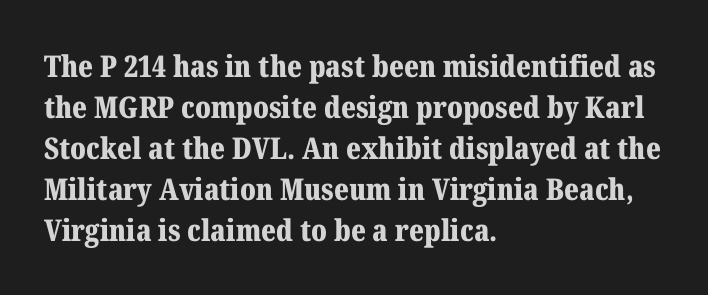
The image shows 30 px bold serif type, upright; set left-aligned, normal line spacing (1.37x), normal letter spacing, not underlined; medium stroke contrast and a medium x-height.
